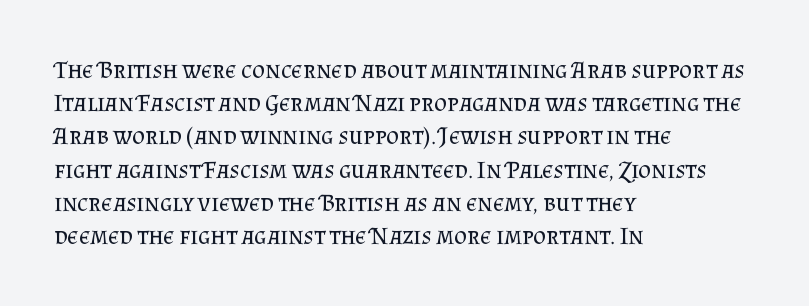
The image shows 25 px text type, upright; set left-aligned, normal line spacing (1.33x), normal letter spacing, not underlined.
